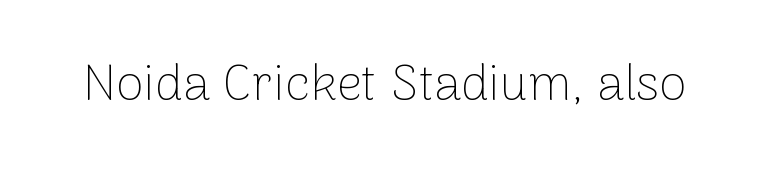
Q: Is the text bold? A: No.
Q: Is the text italic (slanted)? A: No, it is upright.
Q: Is the typeface a serif or a sans-serif typeface? A: Sans-serif.
Q: Is the text underlined? A: No.
Q: Is the spacing between letters normal or unusually wide? A: Normal.
Q: Width (condensed, normal, or wide)? A: Normal.
Q: Stroke contrast? A: Low.
Q: x-height? A: Medium.
Q: Monospaced? A: No.
